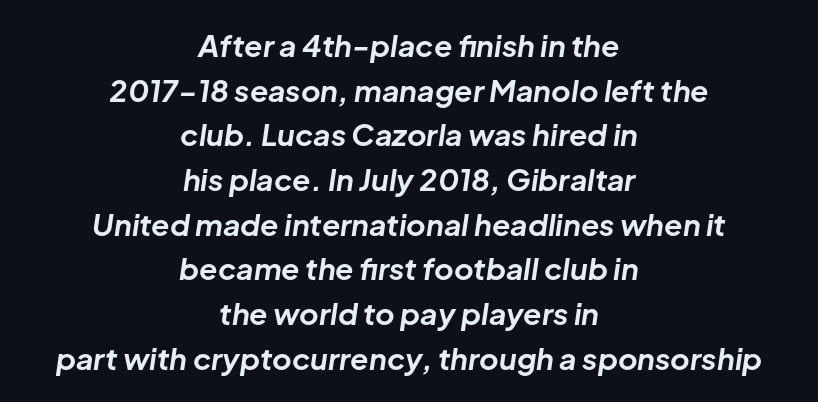
Check the space under the baseline: it is left empty. Here the designer chose a conventional face with non-uniform glyph widths. Casual observation: everything's sitting right in the middle. The designer left line spacing at the default.
